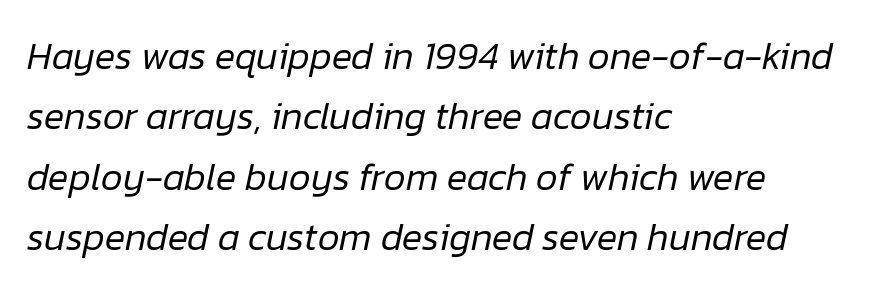
Quick note: italic. Here the glyphs are tracked normally, forming tight word shapes. These lines are rendered in a variable-pitch font. One glance says typical: line gaps are just what's usual. Each line starts at the same left margin while the right side varies. Each stroke keeps to a modest, everyday thickness or less.
